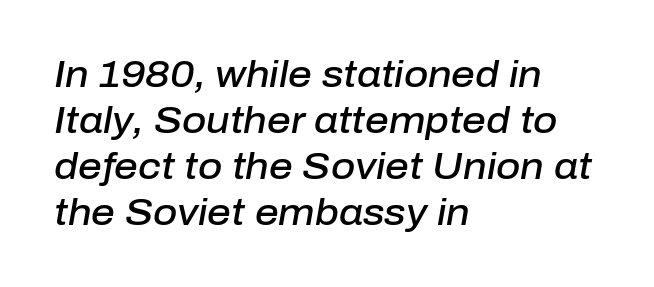
The image shows 37 px semibold type, italic (leaning right); set left-aligned, line spacing 1.24x, normal letter spacing, not underlined; low stroke contrast and a medium x-height.
